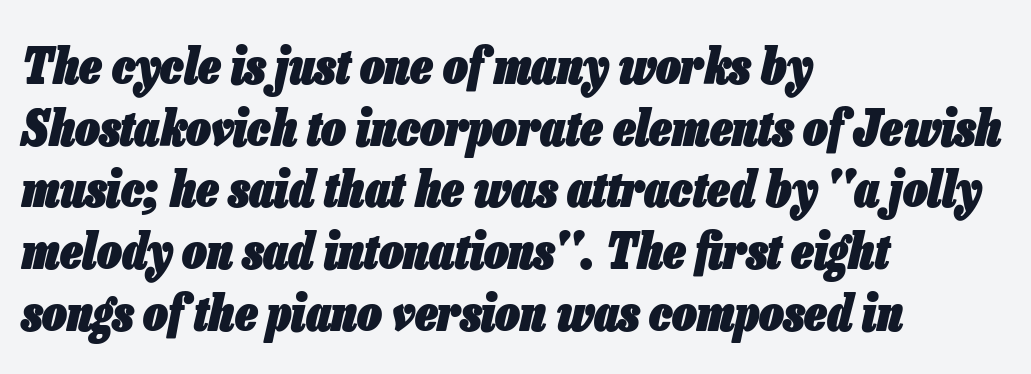
Q: Is the text bold? A: Yes.
Q: Is the text italic (slanted)? A: Yes, it leans right by about 13 degrees.
Q: Is the text underlined? A: No.
Q: How is the paragraph aligned? A: Left-aligned.
Q: Is the spacing between letters normal or unusually wide? A: Normal.
Q: Is the spacing between lines tight, normal or loose? A: Normal.
Q: Width (condensed, normal, or wide)? A: Condensed.
Q: Stroke contrast? A: Low.
Q: x-height? A: Medium.
Q: Monospaced? A: No.
